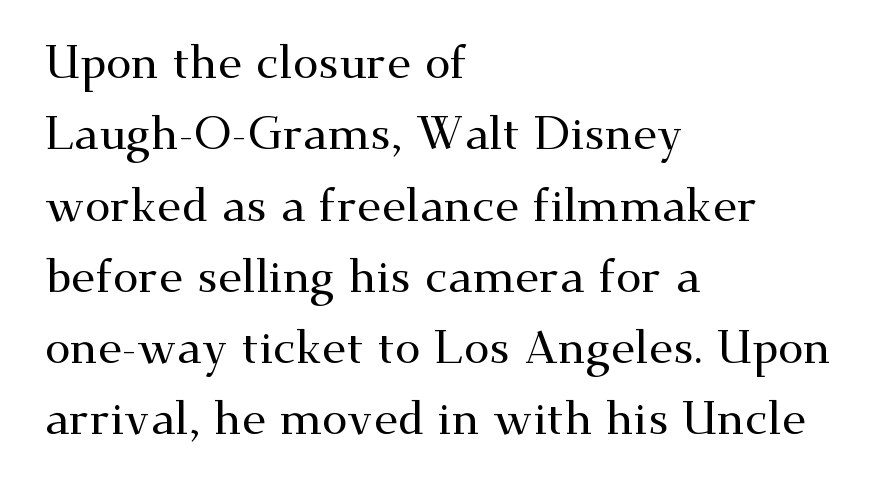
Q: Is the text italic (slanted)? A: No, it is upright.
Q: Is the typeface a serif or a sans-serif typeface? A: Serif.
Q: Is the text underlined? A: No.
Q: How is the paragraph aligned? A: Left-aligned.
Q: Is the spacing between letters normal or unusually wide? A: Normal.
Q: Is the spacing between lines tight, normal or loose? A: Normal.
Q: Width (condensed, normal, or wide)? A: Wide.
Q: Stroke contrast? A: Medium.
Q: x-height? A: Small.
Q: Monospaced? A: No.
